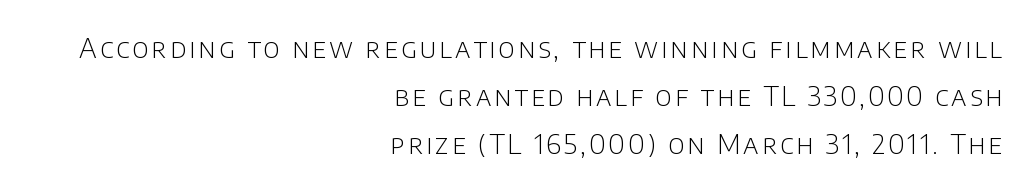
Weight: regular or lighter. Lines of text with bare space underneath. Line endings align vertically; line beginnings do not. Is there any slant? The stems are plumb.
